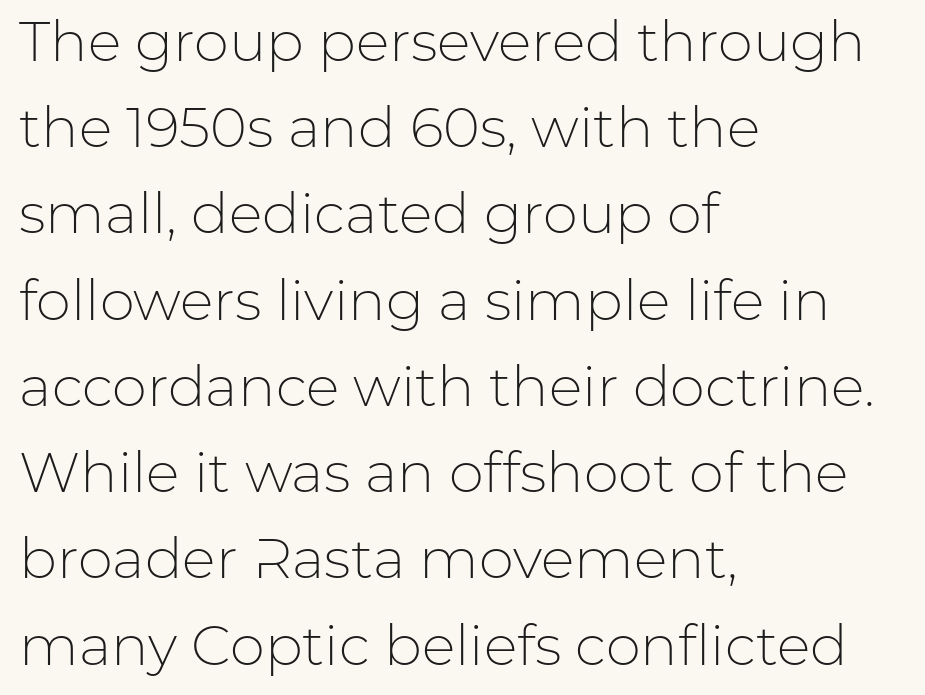
Q: Is the text bold? A: No.
Q: Is the text italic (slanted)? A: No, it is upright.
Q: Is the typeface a serif or a sans-serif typeface? A: Sans-serif.
Q: Is the text underlined? A: No.
Q: How is the paragraph aligned? A: Left-aligned.
Q: Is the spacing between letters normal or unusually wide? A: Normal.
Q: Is the spacing between lines tight, normal or loose? A: Normal.
Q: Width (condensed, normal, or wide)? A: Normal.
Q: Stroke contrast? A: Low.
Q: x-height? A: Medium.
Q: Monospaced? A: No.
